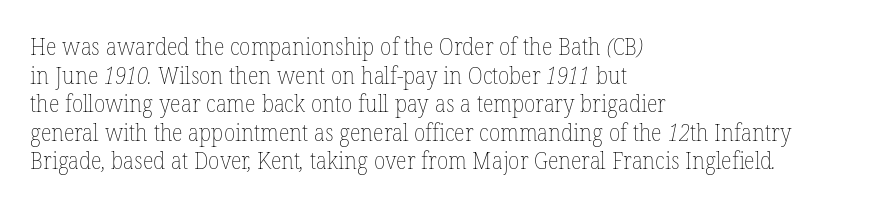
Q: Is the text bold? A: No.
Q: Is the text underlined? A: No.
Q: How is the paragraph aligned? A: Left-aligned.
Q: Is the spacing between letters normal or unusually wide? A: Normal.
